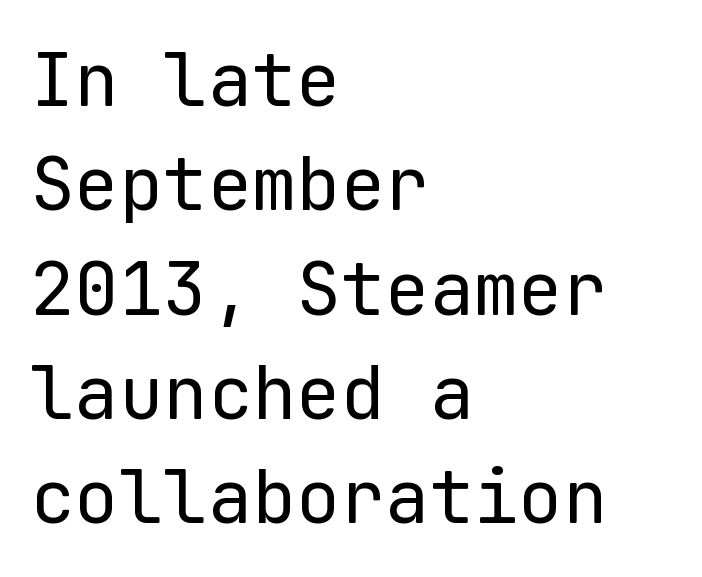
Q: Is the text bold? A: No.
Q: Is the text italic (slanted)? A: No, it is upright.
Q: Is the typeface a serif or a sans-serif typeface? A: Sans-serif.
Q: Is the text underlined? A: No.
Q: How is the paragraph aligned? A: Left-aligned.
Q: Is the spacing between letters normal or unusually wide? A: Normal.
Q: Is the spacing between lines tight, normal or loose? A: Normal.
Q: Width (condensed, normal, or wide)? A: Normal.
Q: Stroke contrast? A: Low.
Q: x-height? A: Medium.
Q: Monospaced? A: Yes.
